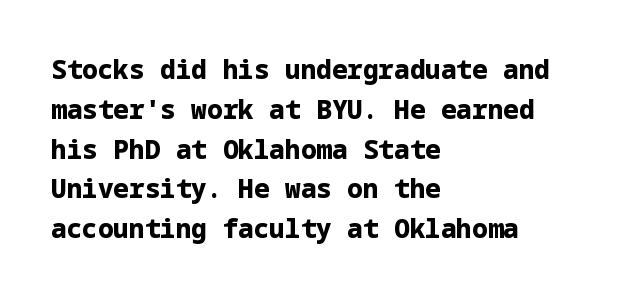
Q: Is the text bold? A: Yes.
Q: Is the text italic (slanted)? A: No, it is upright.
Q: Is the text underlined? A: No.
Q: How is the paragraph aligned? A: Left-aligned.
Q: Is the spacing between letters normal or unusually wide? A: Normal.
Q: Is the spacing between lines tight, normal or loose? A: Normal.
